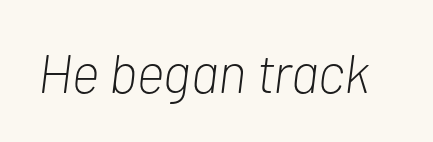
A typesetter would mark this as italic. No letter is thick-stroked: the sample isn't bold. Each letter keeps its own natural width here, so spacing adapts to shape. Underlining? Definitely not there. Does extra space separate the letters? No, they use regular spacing.
